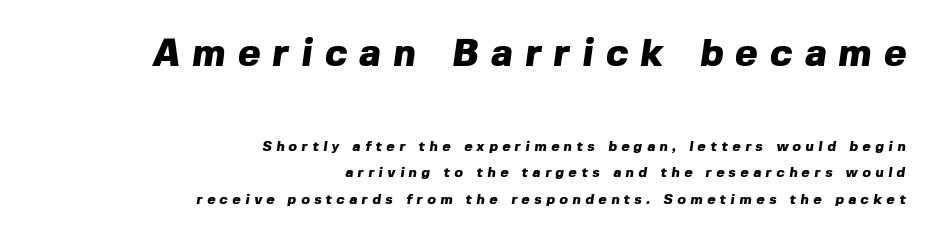
The image shows 38 px heavy sans-serif type; set right-aligned, loose line spacing (1.9x), unusually wide letter spacing (+0.33 em), not underlined; the first (top) block is 2.71x larger; a medium x-height.
